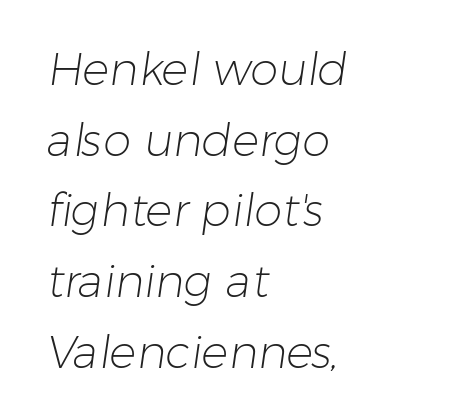
Q: Is the text bold? A: No.
Q: Is the typeface a serif or a sans-serif typeface? A: Sans-serif.
Q: Is the text underlined? A: No.
Q: How is the paragraph aligned? A: Left-aligned.
Q: Is the spacing between letters normal or unusually wide? A: Normal.
Q: Is the spacing between lines tight, normal or loose? A: Normal.
Q: Width (condensed, normal, or wide)? A: Normal.
Q: Stroke contrast? A: Low.
Q: x-height? A: Medium.
Q: Monospaced? A: No.
